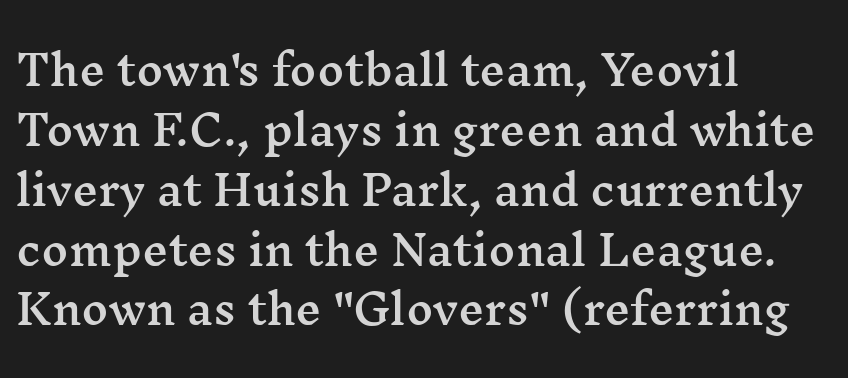
Q: Is the text italic (slanted)? A: No, it is upright.
Q: Is the typeface a serif or a sans-serif typeface? A: Serif.
Q: Is the text underlined? A: No.
Q: How is the paragraph aligned? A: Left-aligned.
Q: Is the spacing between letters normal or unusually wide? A: Normal.
Q: Is the spacing between lines tight, normal or loose? A: Normal.
Q: Width (condensed, normal, or wide)? A: Wide.
Q: Stroke contrast? A: Medium.
Q: x-height? A: Medium.
Q: Monospaced? A: No.
